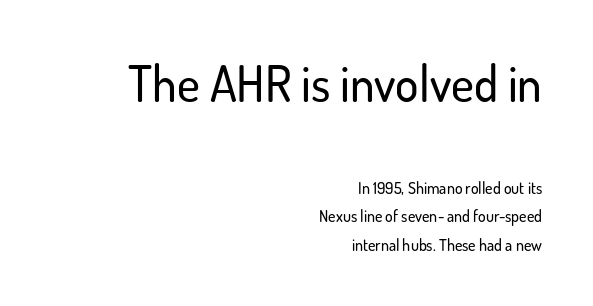
The font's upright variant was chosen for this text. Type without underlining. Here the designer chose a conventional face with non-uniform glyph widths. Is the letter spacing exaggerated? No — it looks like the ordinary default. Between these two stacked blocks, the higher one wins on size.
